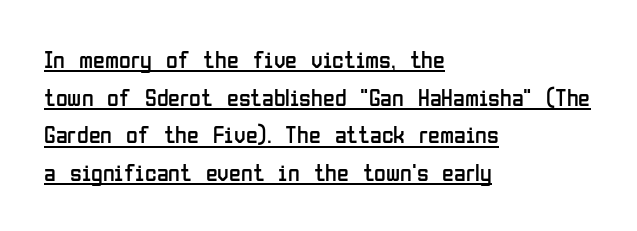
{"italic": "no", "bold": "no", "underline": "yes", "align": "left", "line_spacing": "normal", "line_spacing_ratio": 1.57, "letter_spacing": "normal", "letter_spacing_em": 0.0, "glyph_px": 24}
